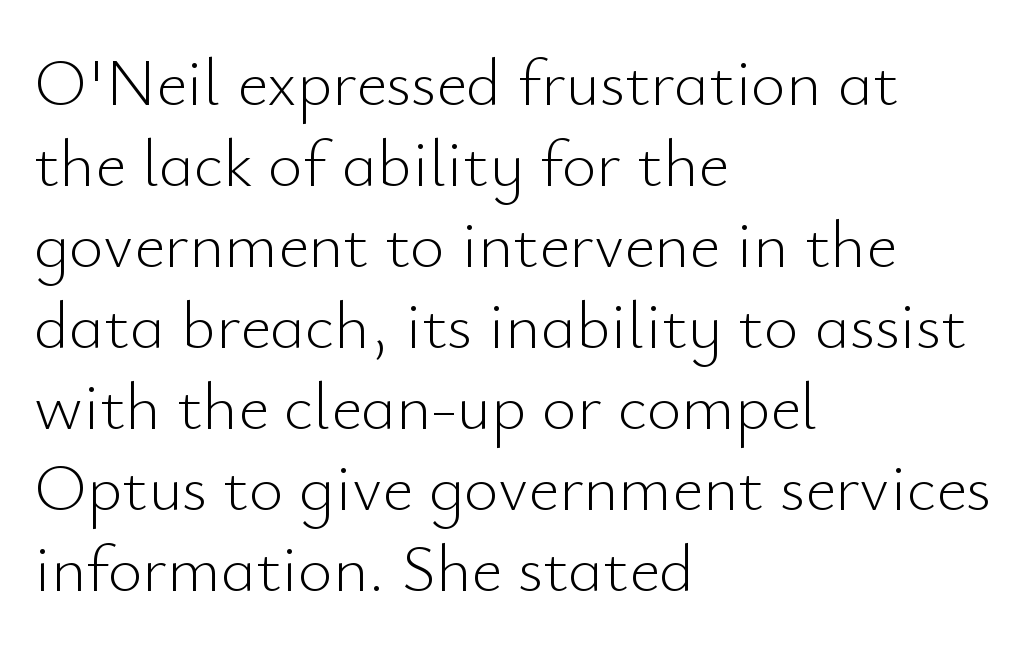
{"serif": "no", "italic": "no", "bold": "no", "weight": "light", "width": "normal", "stroke_contrast": "low", "x_height": "small", "monospaced": "no", "underline": "no", "align": "left", "line_spacing_ratio": 1.21, "letter_spacing": "normal", "letter_spacing_em": 0.0, "glyph_px": 67}
